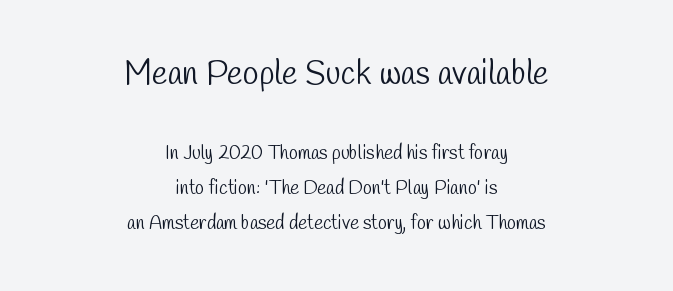
Q: Is the text bold? A: No.
Q: Is the typeface a serif or a sans-serif typeface? A: Sans-serif.
Q: Is the text underlined? A: No.
Q: How is the paragraph aligned? A: Centered.
Q: Is the spacing between letters normal or unusually wide? A: Normal.
Q: Which block of text is set in a larger size, the first (top) or the second (bottom)? A: The first (top) one.
Q: Width (condensed, normal, or wide)? A: Condensed.
Q: Stroke contrast? A: Low.
Q: x-height? A: Medium.
Q: Monospaced? A: No.
